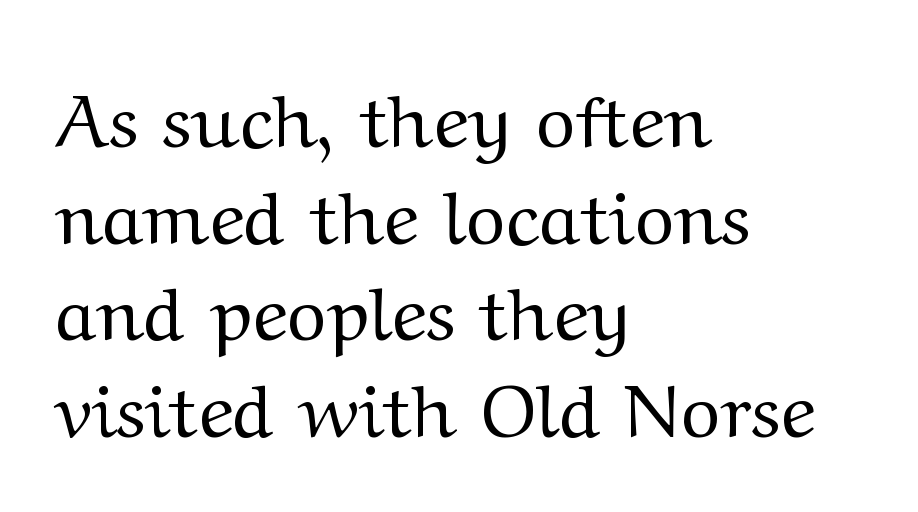
Think of a printed novel: that variable character pitch is what you see here. On a weight scale, this lands at 450 or below. Anything drawn beneath the words? Only blank space. Each new line begins a customary step beneath the previous one. A typesetter would mark this as roman, not italic. The paragraph has a hard left edge and a soft right edge.
